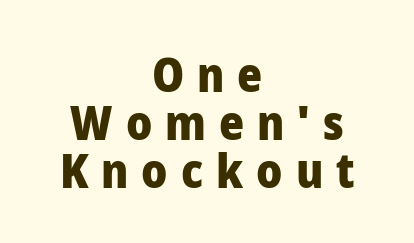
Q: Is the text bold? A: Yes.
Q: Is the text italic (slanted)? A: No, it is upright.
Q: Is the typeface a serif or a sans-serif typeface? A: Sans-serif.
Q: Is the text underlined? A: No.
Q: How is the paragraph aligned? A: Centered.
Q: Is the spacing between letters normal or unusually wide? A: Unusually wide.
Q: Is the spacing between lines tight, normal or loose? A: Tight.
Q: Width (condensed, normal, or wide)? A: Normal.
Q: Stroke contrast? A: Low.
Q: x-height? A: Medium.
Q: Monospaced? A: No.
